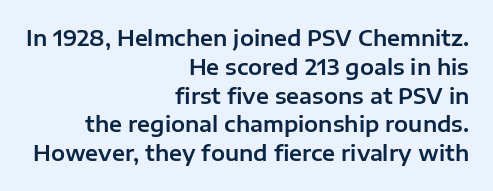
Q: Is the text italic (slanted)? A: No, it is upright.
Q: Is the text underlined? A: No.
Q: How is the paragraph aligned? A: Right-aligned.
Q: Is the spacing between letters normal or unusually wide? A: Normal.
Q: Is the spacing between lines tight, normal or loose? A: Normal.
